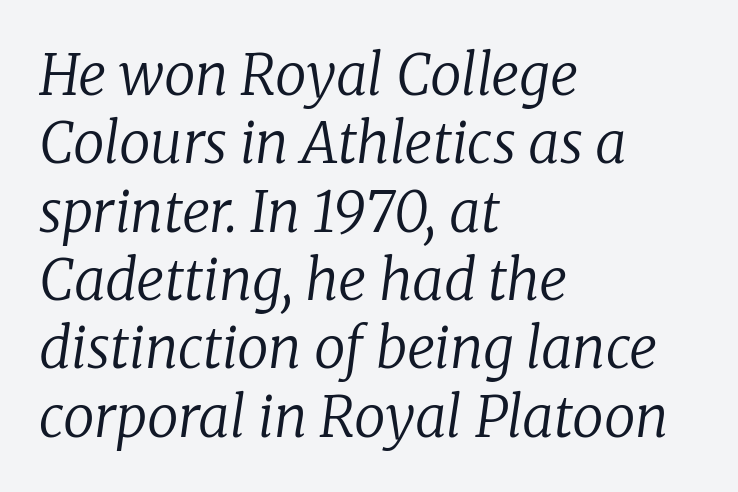
The image shows 56 px regular-weight serif type, italic (leaning right); set left-aligned, line spacing 1.22x, normal letter spacing, not underlined; low stroke contrast and a medium x-height.
